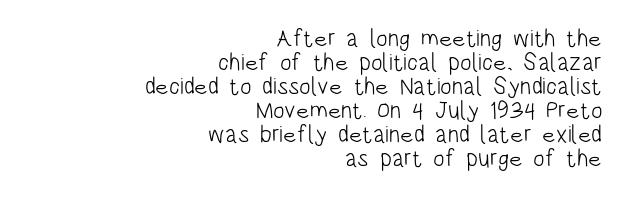
The image shows 24 px text type, upright; set right-aligned, tight line spacing (1.0x), normal letter spacing, not underlined.
